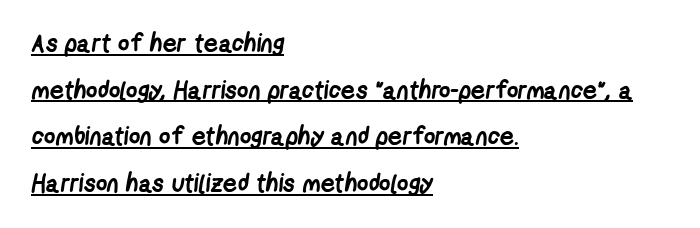
{"bold": "yes", "underline": "yes", "align": "left", "line_spacing_ratio": 1.87, "letter_spacing": "normal", "letter_spacing_em": 0.0, "glyph_px": 25}
